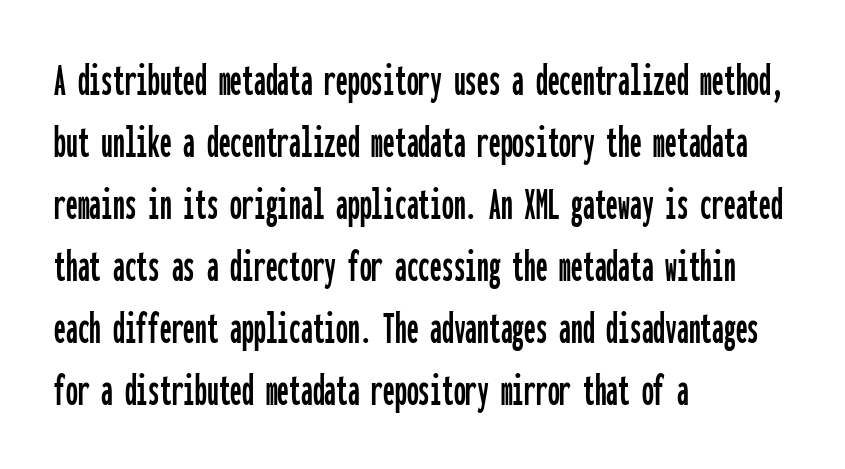
You could count columns in this text — the font is strictly monospaced. Does the type have serifs? No, each stem ends abruptly. Designer's note — italics off, roman on. Descenders hang freely into open space.
